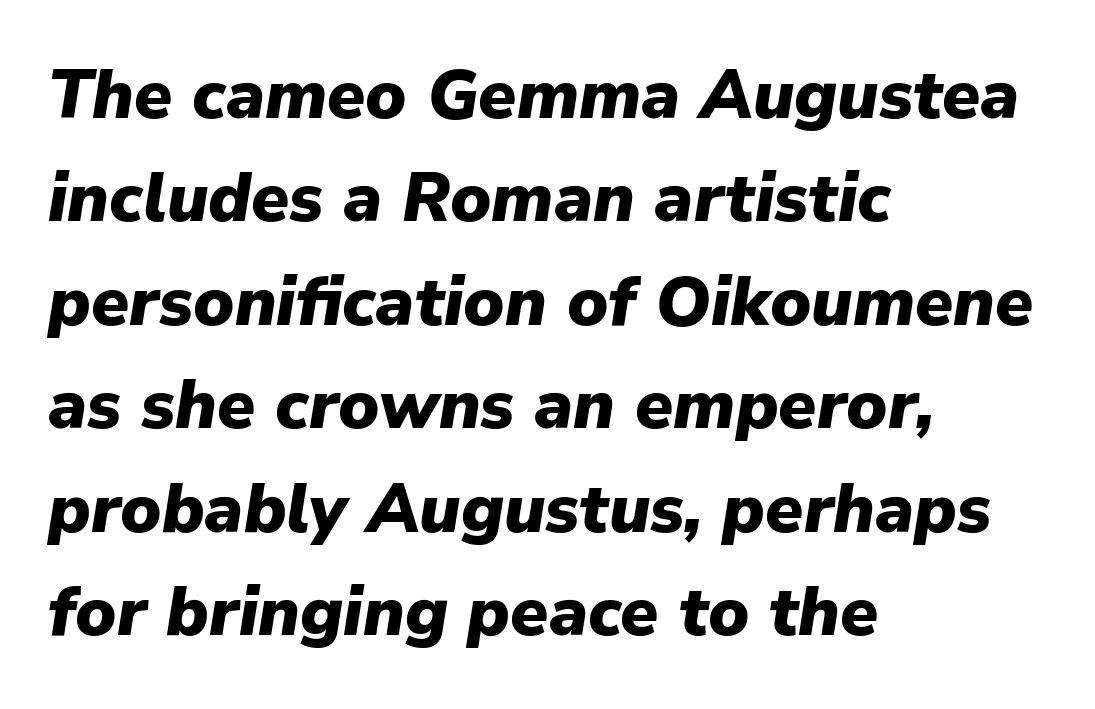
Slanted lettering throughout. Students, note that the glyphs here touch the page at normal intervals. How would I describe the line gaps? Plain and ordinary. Type without underlining. The letters advance in unequal steps, a hallmark of proportional type. Weight check: bold — yes, fully.
